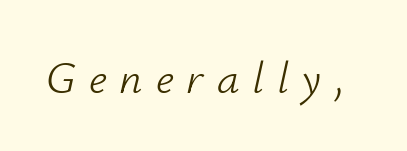
The image shows 45 px light type, italic (leaning right); set unusually wide letter spacing (+0.29 em), not underlined; low stroke contrast and a small x-height.
